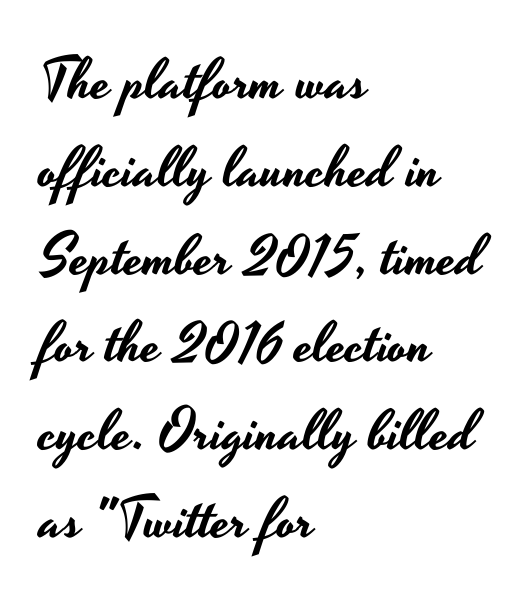
The image shows 57 px wide sans-serif type; set left-aligned, normal line spacing (1.54x), normal letter spacing, not underlined; low stroke contrast and a small x-height.
